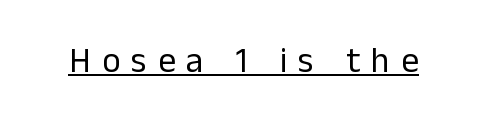
Q: Is the text bold? A: No.
Q: Is the text italic (slanted)? A: No, it is upright.
Q: Is the typeface a serif or a sans-serif typeface? A: Sans-serif.
Q: Is the text underlined? A: Yes.
Q: Is the spacing between letters normal or unusually wide? A: Unusually wide.
Q: Width (condensed, normal, or wide)? A: Normal.
Q: Stroke contrast? A: Low.
Q: x-height? A: Medium.
Q: Monospaced? A: No.
